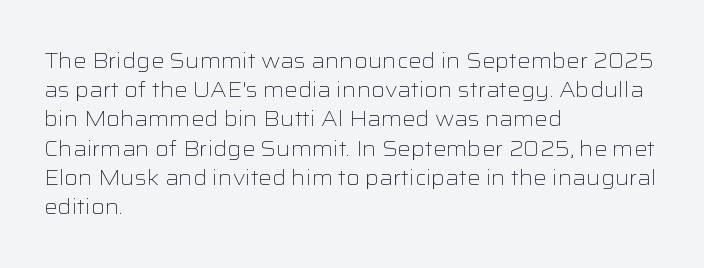
Tracking here is standard; glyphs follow each other at the usual distance. Heft: none added — not bold. These lines are set flush left with a ragged right edge. The letters stand straight up with perfectly vertical stems. Has an underline been added? It has not.
